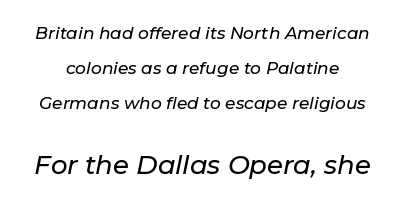
The image shows 26 px text type, italic (leaning right); set loose line spacing (2.07x), normal letter spacing, not underlined; the second (bottom) block is 1.53x larger.
